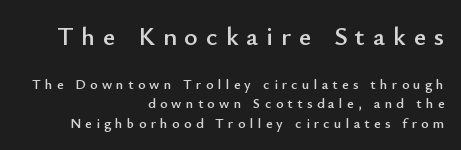
Q: Is the text italic (slanted)? A: No, it is upright.
Q: Is the text underlined? A: No.
Q: How is the paragraph aligned? A: Right-aligned.
Q: Is the spacing between letters normal or unusually wide? A: Unusually wide.
Q: Is the spacing between lines tight, normal or loose? A: Normal.
Q: Which block of text is set in a larger size, the first (top) or the second (bottom)? A: The first (top) one.
